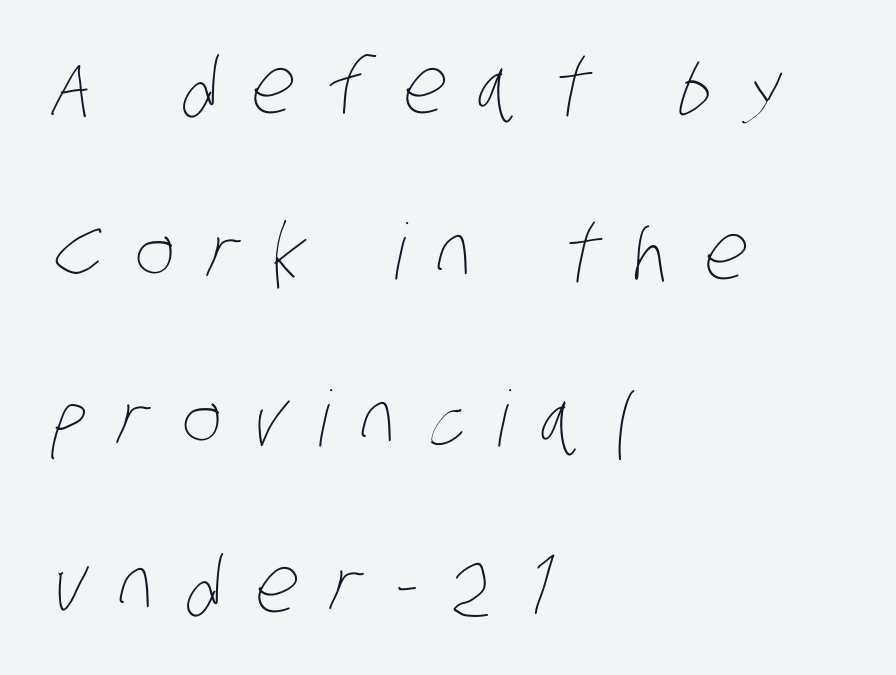
Q: Is the text bold? A: No.
Q: Is the text underlined? A: No.
Q: How is the paragraph aligned? A: Left-aligned.
Q: Is the spacing between letters normal or unusually wide? A: Unusually wide.
Q: Is the spacing between lines tight, normal or loose? A: Loose.
Q: Width (condensed, normal, or wide)? A: Condensed.
Q: Stroke contrast? A: Low.
Q: x-height? A: Large.
Q: Monospaced? A: No.
